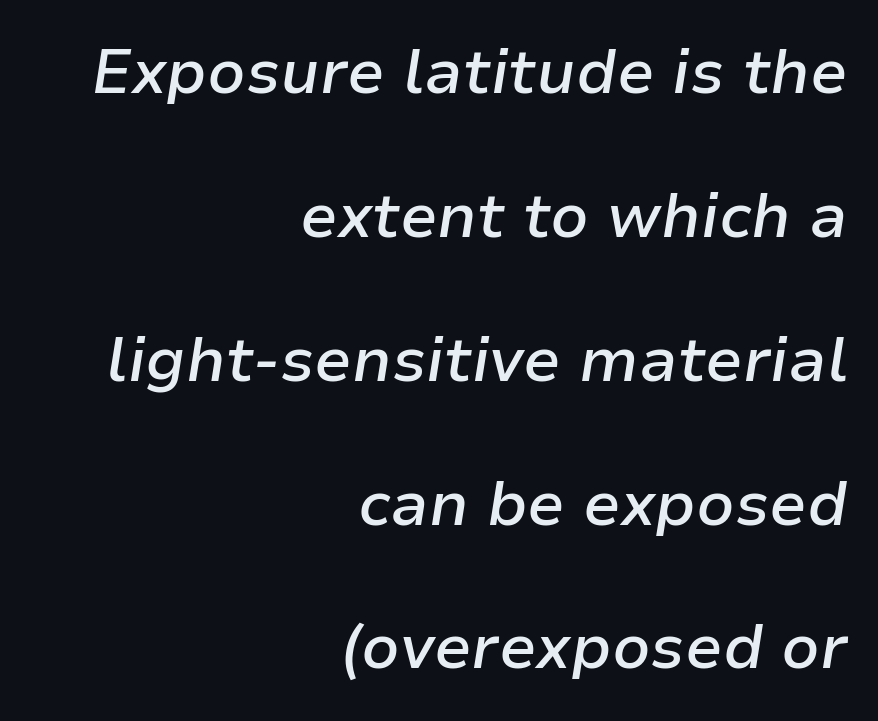
Q: Is the text bold? A: Semi-bold.
Q: Is the text italic (slanted)? A: Yes, it leans right by about 9 degrees.
Q: Is the text underlined? A: No.
Q: How is the paragraph aligned? A: Right-aligned.
Q: Is the spacing between letters normal or unusually wide? A: Normal.
Q: Is the spacing between lines tight, normal or loose? A: Loose.
Q: Width (condensed, normal, or wide)? A: Normal.
Q: Stroke contrast? A: Low.
Q: x-height? A: Medium.
Q: Monospaced? A: No.
